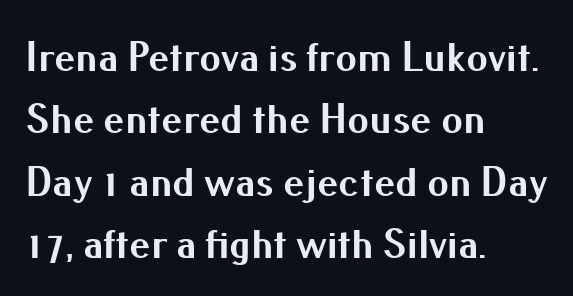
The lines sit at an ordinary, default distance from one another. Nope, no serifs anywhere on these letters. The font's upright variant was chosen for this text. Pretty heavy lettering here — definitely bold. The passage shown is typed in a proportional face where columns would drift. This rendering leaves character spacing at its baseline value.
